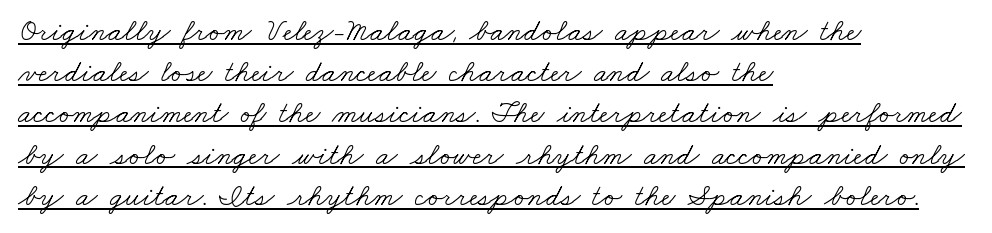
The typesetting does not lean heavy: it is not bold. The lines in this sample share a left origin and differ only in where they stop. Does a line run under the words? Yes, clearly. Observe the serifs anchoring each vertical stroke in this sample. The letters advance in unequal steps, a hallmark of proportional type.
